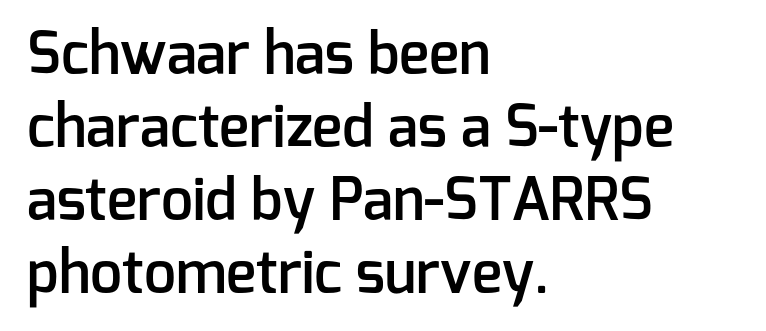
The paragraph has a hard left edge and a soft right edge. The space beneath each line is pristine and unruled. Words appear dense and cohesive because spacing is normal. This is the regular roman posture of the typeface.
